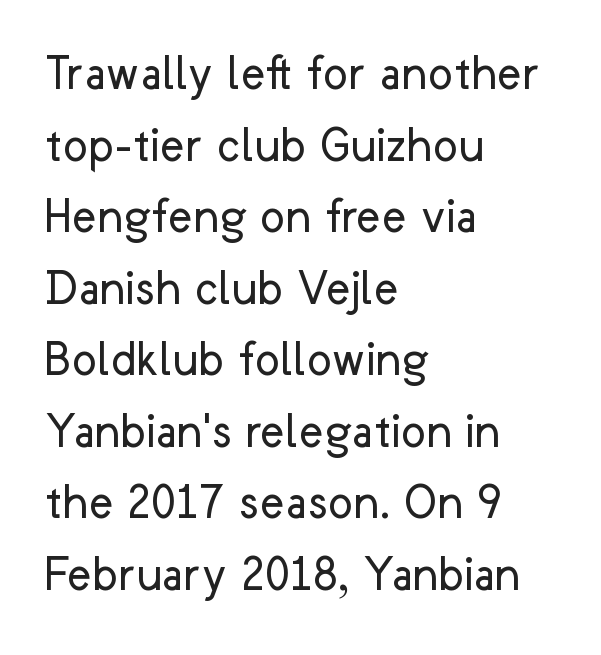
Typographically, this falls in the sans-serif category. The specimen omits any rule beneath the text block's lines. The passage shown is typed in a proportional face where columns would drift. The letters sit at their default tracking, neither squeezed nor spread.
